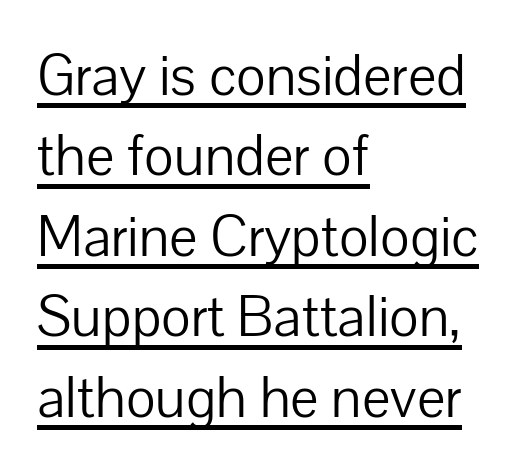
Vertical spacing — default. These lines are set flush left with a ragged right edge. Ordinary non-slanted type is in use. I'd call this a sans setting — the letters go barefoot. The face used here is proportionally spaced, like ordinary book or web type.
